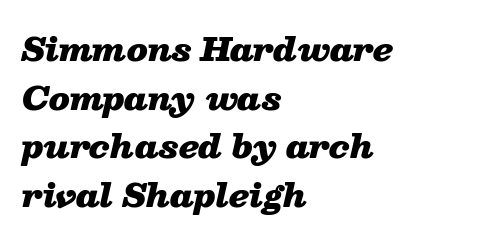
Each letter keeps its own natural width here, so spacing adapts to shape. You can tell it's italic because the verticals aren't actually vertical. Leading matches the norm, producing a regular column. Clear beneath every line of the passage. A dark, heavy texture on the line: the type is bold. Each word holds together tightly as a unit, with standard inter-letter gaps.
